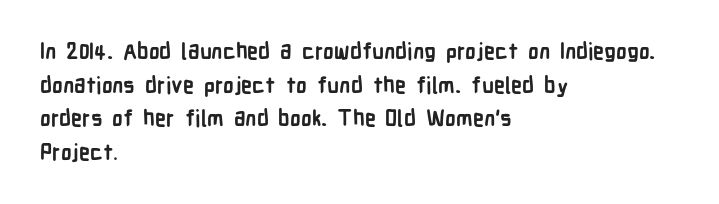
This sample is left-justified, so line endings fall wherever the words run out. Ascenders rise straight up at ninety degrees. Notice how descenders clear the ascenders below comfortably — that's standard leading. Is the type bold? Yes — the strokes are clearly thick and heavy.
